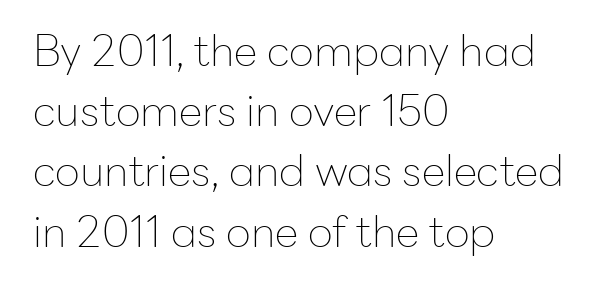
The image shows 43 px thin sans-serif type, upright; set left-aligned, normal line spacing (1.4x), normal letter spacing, not underlined; low stroke contrast and a medium x-height.
